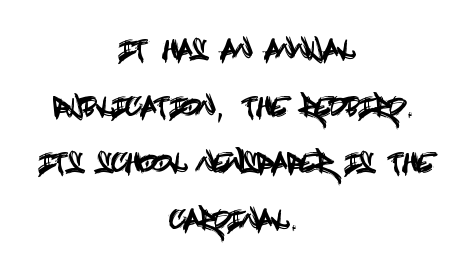
{"underline": "no", "align": "center", "line_spacing": "loose", "line_spacing_ratio": 2.18, "letter_spacing": "normal", "letter_spacing_em": 0.0, "glyph_px": 26}
